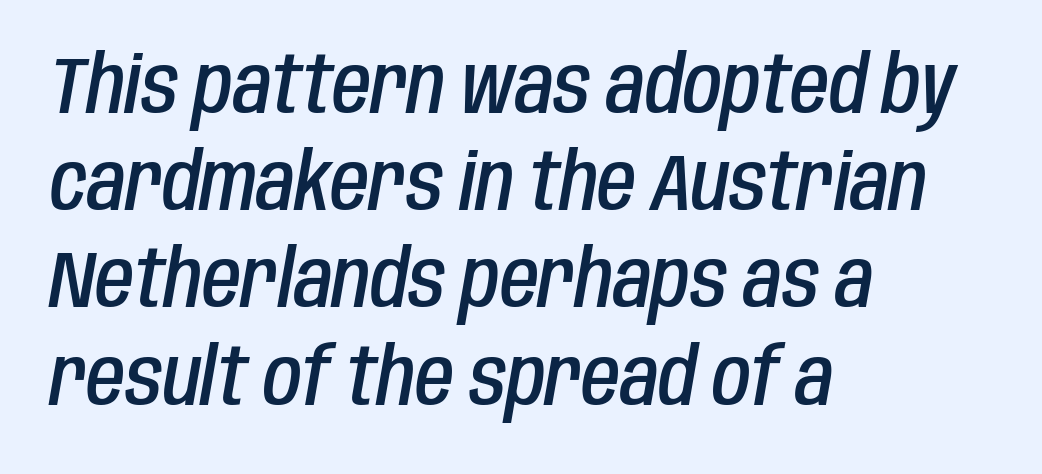
The image shows 79 px semibold, condensed type, italic (leaning right); set left-aligned, line spacing 1.23x, normal letter spacing, not underlined; low stroke contrast and a large x-height.
